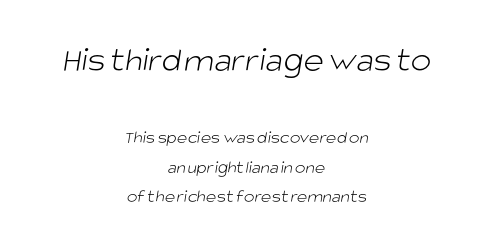
Q: Is the text bold? A: No.
Q: Is the typeface a serif or a sans-serif typeface? A: Sans-serif.
Q: Is the text underlined? A: No.
Q: How is the paragraph aligned? A: Centered.
Q: Is the spacing between letters normal or unusually wide? A: Normal.
Q: Is the spacing between lines tight, normal or loose? A: Normal.
Q: Which block of text is set in a larger size, the first (top) or the second (bottom)? A: The first (top) one.
Q: Width (condensed, normal, or wide)? A: Normal.
Q: Stroke contrast? A: Low.
Q: x-height? A: Large.
Q: Monospaced? A: No.
